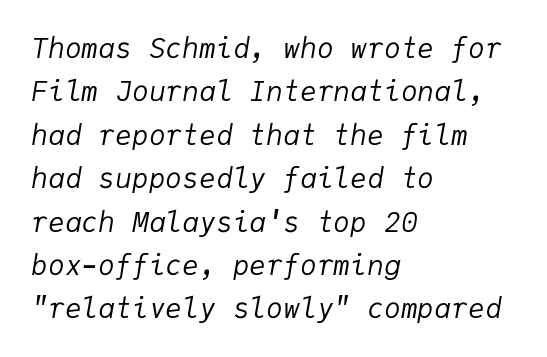
{"italic": "yes", "lean": "right", "slant_degrees": 9, "bold": "no", "weight": "regular", "width": "normal", "stroke_contrast": "low", "x_height": "medium", "monospaced": "yes", "underline": "no", "align": "left", "line_spacing": "normal", "line_spacing_ratio": 1.55, "letter_spacing": "normal", "letter_spacing_em": 0.0, "glyph_px": 28}
